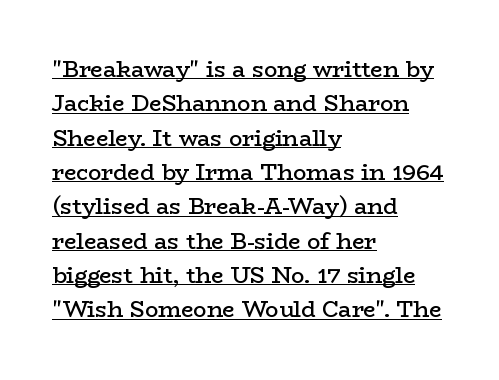
Students, observe the line beneath the letters — that is underlining. The typesetting leans somewhat heavy: a semibold. Leftover space on each line is placed entirely after the last word. The rendering uses a moderate line-height, typical for paragraphs.
